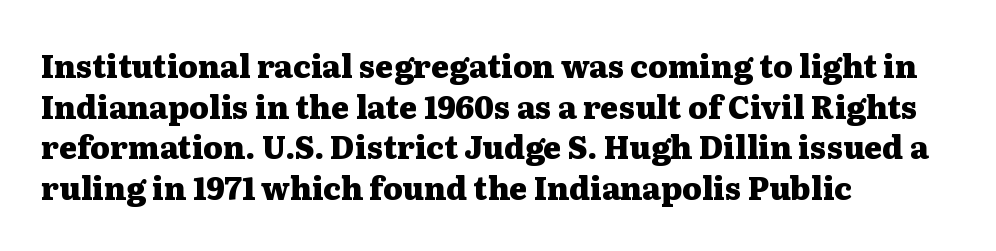
{"serif": "yes", "italic": "no", "bold": "yes", "weight": "heavy", "width": "wide", "stroke_contrast": "medium", "x_height": "medium", "monospaced": "no", "underline": "no", "align": "left", "line_spacing": "normal", "line_spacing_ratio": 1.31, "letter_spacing": "normal", "letter_spacing_em": 0.0, "glyph_px": 31}
